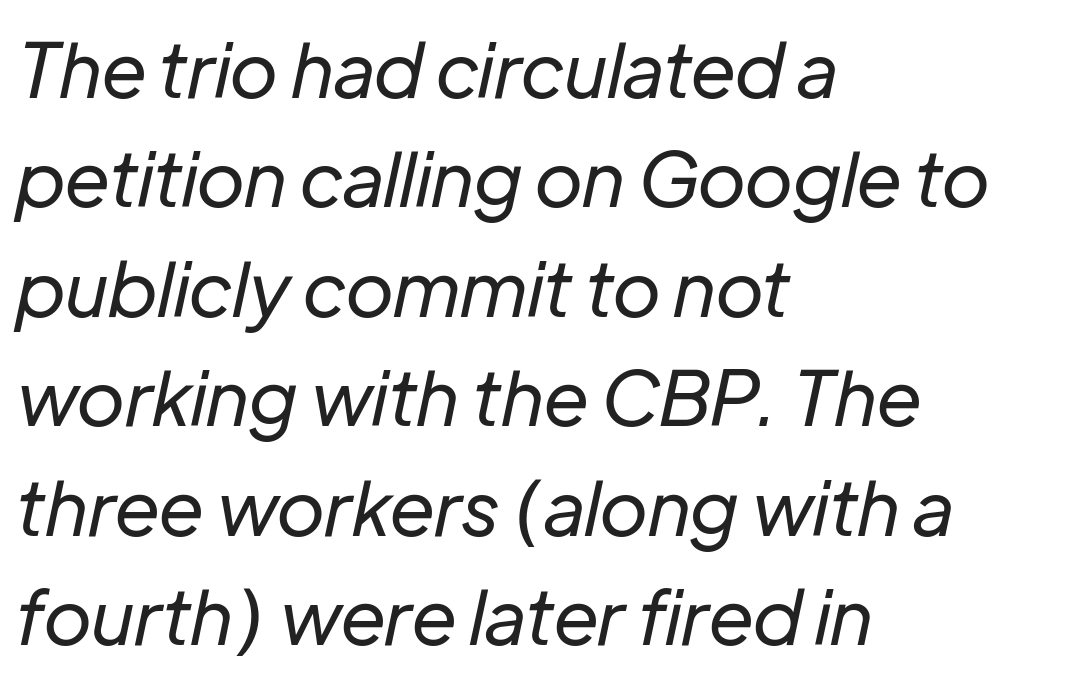
The image shows 76 px regular-weight type, italic (leaning right); set left-aligned, normal line spacing (1.44x), normal letter spacing, not underlined; low stroke contrast and a medium x-height.
